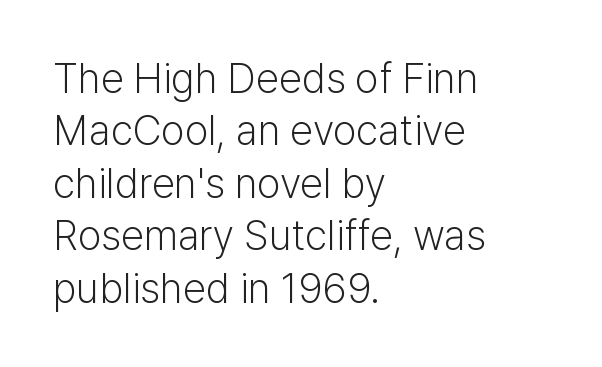
Look at the tracking — it's just the regular setting, nothing added. Each stroke keeps to a modest, everyday thickness or less. The baseline area is clear. A typesetter would call this proportional, since set widths differ per character. The vertical gap from one line to the next is medium. The rendering shows plain stroke endings on the letterforms — a sans-serif design.
